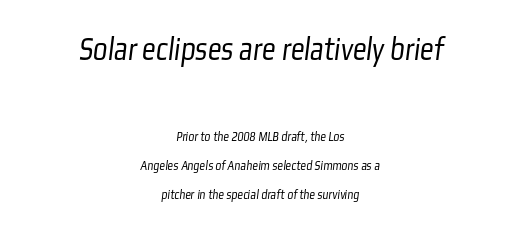
{"serif": "no", "bold": "no", "weight": "light", "width": "condensed", "stroke_contrast": "low", "x_height": "medium", "monospaced": "no", "underline": "no", "align": "center", "line_spacing": "loose", "line_spacing_ratio": 2.1, "letter_spacing": "normal", "letter_spacing_em": 0.0, "larger_block": "first", "size_ratio": 2.43, "glyph_px": 34}
